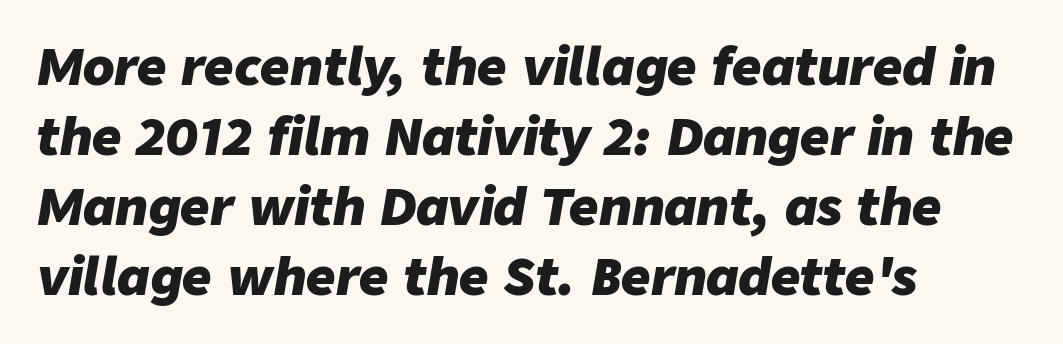
The image shows 51 px heavy type, italic (leaning right); set left-aligned, normal line spacing (1.37x), normal letter spacing, not underlined; low stroke contrast and a medium x-height.
